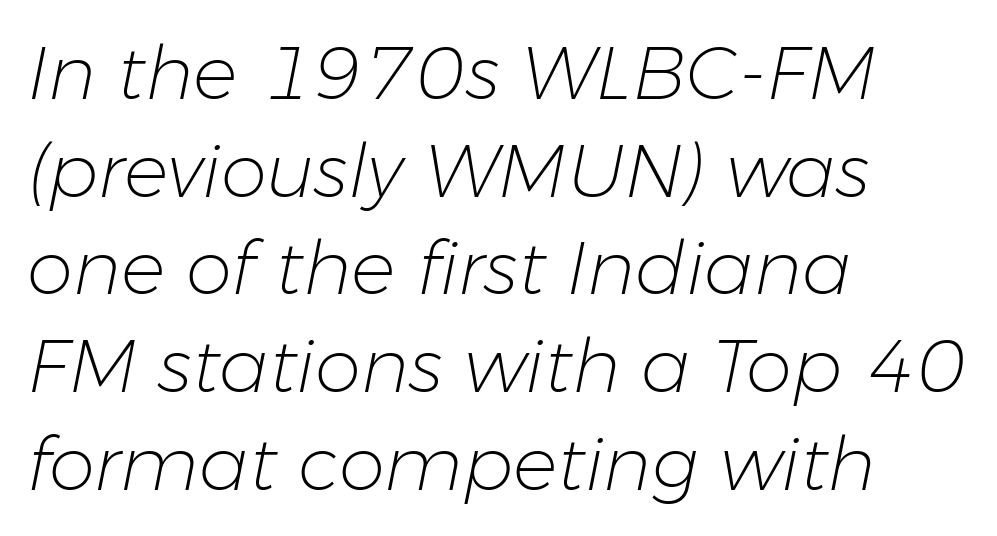
Q: Is the text bold? A: No.
Q: Is the text italic (slanted)? A: Yes, it leans right by about 11 degrees.
Q: Is the text underlined? A: No.
Q: How is the paragraph aligned? A: Left-aligned.
Q: Is the spacing between letters normal or unusually wide? A: Normal.
Q: Is the spacing between lines tight, normal or loose? A: Normal.
Q: Width (condensed, normal, or wide)? A: Normal.
Q: Stroke contrast? A: Low.
Q: x-height? A: Medium.
Q: Monospaced? A: No.
